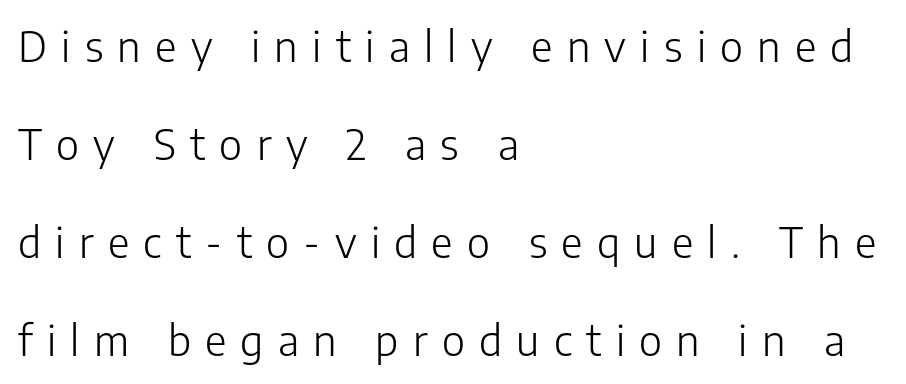
{"serif": "no", "italic": "no", "bold": "no", "weight": "light", "width": "normal", "stroke_contrast": "low", "x_height": "medium", "monospaced": "no", "underline": "no", "align": "left", "line_spacing": "loose", "line_spacing_ratio": 2.33, "letter_spacing": "wide", "letter_spacing_em": 0.34, "glyph_px": 42}
